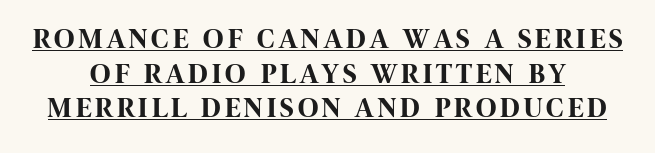
Q: Is the text bold? A: Yes.
Q: Is the text italic (slanted)? A: No, it is upright.
Q: Is the typeface a serif or a sans-serif typeface? A: Sans-serif.
Q: Is the text underlined? A: Yes.
Q: How is the paragraph aligned? A: Centered.
Q: Width (condensed, normal, or wide)? A: Condensed.
Q: Stroke contrast? A: High.
Q: x-height? A: Large.
Q: Monospaced? A: No.
